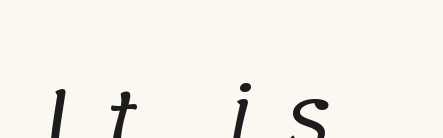
Counters stay open thanks to moderate or lighter strokes. Proportional: the letters do not fall into vertical columns. The horizontal fit of the characters is loose and conspicuously gappy. Underlining? Definitely there.
